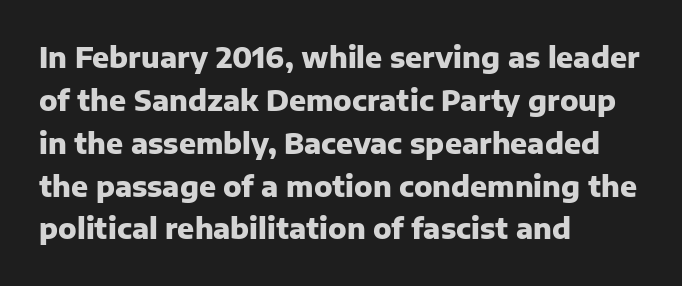
This rendering features lettering with no underline. Line spacing here is normal. The glyphs in this specimen are sans serif. No italicization has been applied; the sample stays upright. Visually the block forms a straight wall on the left and a jagged coastline on the right. Summary of weight: heavy, a full bold.
